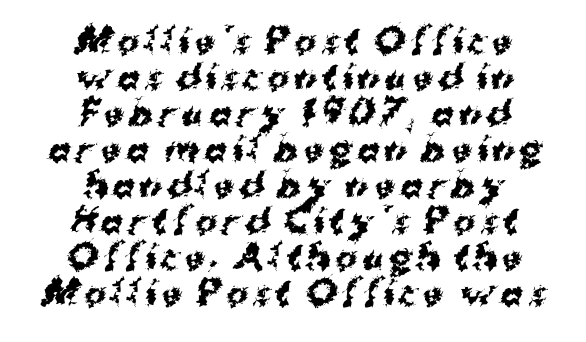
A student would call this center alignment; a typographer would say set centered. These lines are rendered in a variable-pitch font. Typographically, this falls in the sans-serif category. A typesetter would call this leading minimal, almost set solid. The baseline area is clear. Heavy, bold letterforms.
